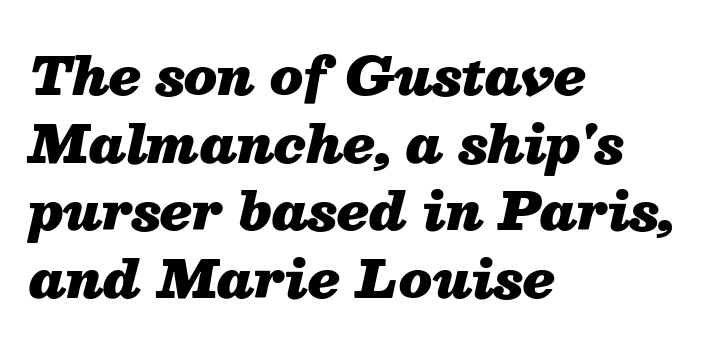
Q: Is the text bold? A: Yes.
Q: Is the text italic (slanted)? A: Yes, it leans right by about 13 degrees.
Q: Is the text underlined? A: No.
Q: How is the paragraph aligned? A: Left-aligned.
Q: Is the spacing between letters normal or unusually wide? A: Normal.
Q: Is the spacing between lines tight, normal or loose? A: Normal.
Q: Width (condensed, normal, or wide)? A: Normal.
Q: Stroke contrast? A: Medium.
Q: x-height? A: Medium.
Q: Monospaced? A: No.
